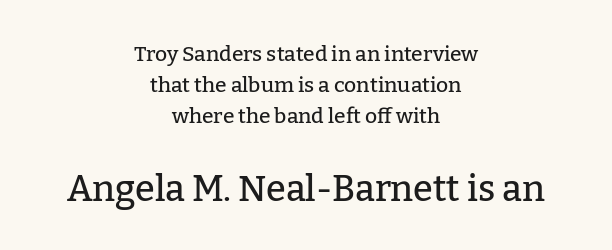
The image shows 36 px serif type, upright; set centered, normal line spacing (1.47x), normal letter spacing, not underlined; the second (bottom) block is 1.71x larger; low stroke contrast and a medium x-height.
